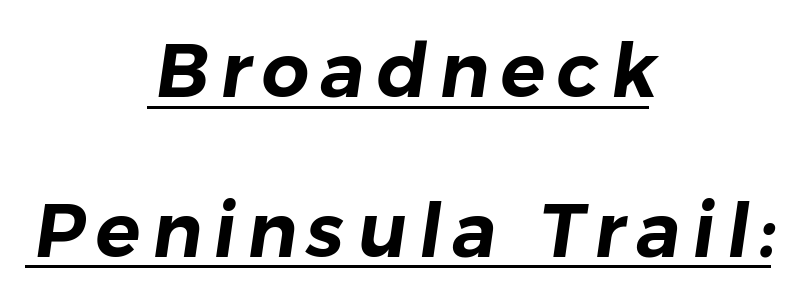
The image shows 75 px sans-serif type; set centered, loose line spacing (2.13x), underlined; low stroke contrast and a medium x-height.
